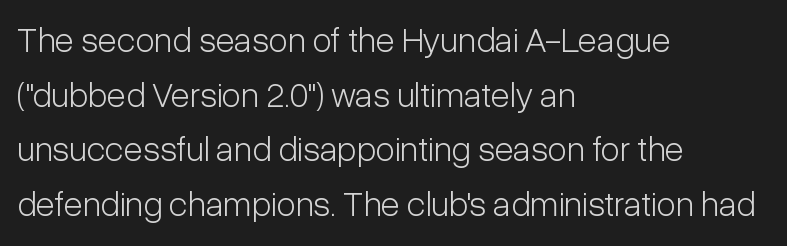
The image shows 35 px light, condensed sans-serif type, upright; set left-aligned, normal line spacing (1.56x), normal letter spacing, not underlined; low stroke contrast and a medium x-height.
